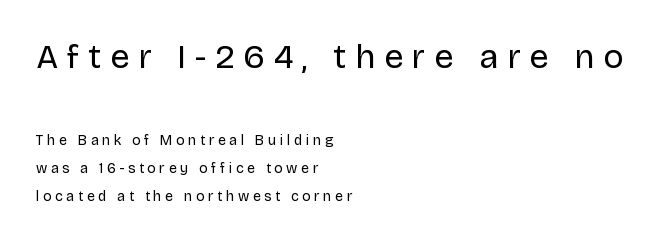
Look at the tracking — it's clearly loosened, letters drifting apart. Quick note: interline space is abundant. Do the characters align in a grid? No, the font is proportional. The paragraph shown leans on its left margin. Which of the two is more prominent by size? The first, at the top. The strokes are not fattened; the text isn't bold.
